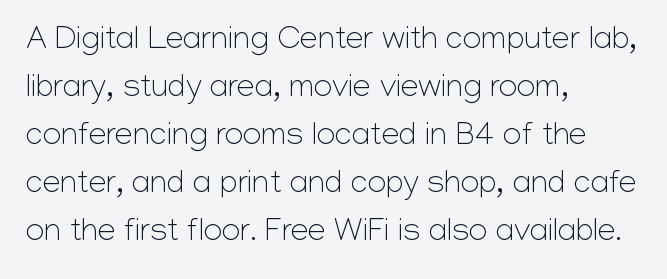
{"serif": "no", "italic": "no", "bold": "no", "weight": "light", "width": "normal", "stroke_contrast": "low", "x_height": "medium", "monospaced": "no", "underline": "no", "align": "left", "line_spacing": "normal", "line_spacing_ratio": 1.5, "letter_spacing": "normal", "letter_spacing_em": 0.0, "glyph_px": 32}
